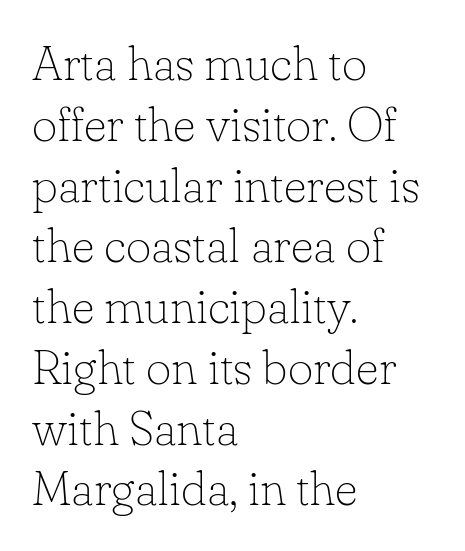
The baseline area is clear. The rendering shows small feet on the letterforms — a serif design. No letter is thick-stroked: the sample isn't bold. Notice how the passage keeps a crisp vertical edge on the left only. Proportional: the letters do not fall into vertical columns. Upright lettering throughout.
